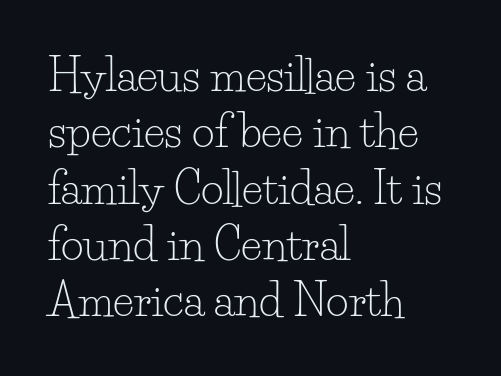
This sample uses an upright cut, with every glyph sitting square on the baseline. Bare-footed words on every line. Leading: standard. In terms of letterspacing, this is plain default setting. Yep, those are serifs on the letters.
